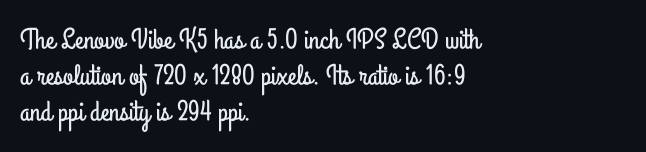
The face used here is proportionally spaced, like ordinary book or web type. Posture: vertical. What stands out about the letter spacing? Nothing — it is the standard amount. Anything drawn beneath the words? Only blank space. In terms of letterform style, serifs are entirely absent.
